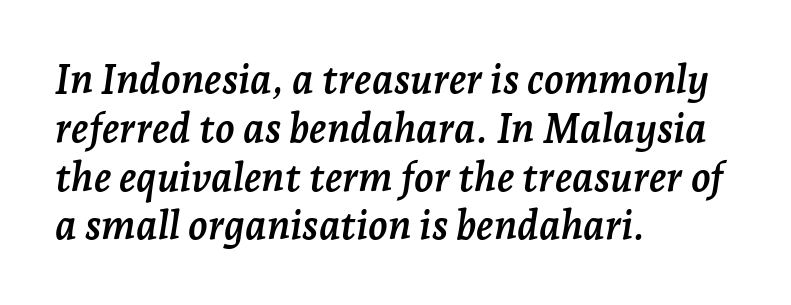
Q: Is the text bold? A: Yes.
Q: Is the text italic (slanted)? A: Yes, it leans right by about 7 degrees.
Q: Is the typeface a serif or a sans-serif typeface? A: Serif.
Q: Is the text underlined? A: No.
Q: How is the paragraph aligned? A: Left-aligned.
Q: Is the spacing between letters normal or unusually wide? A: Normal.
Q: Width (condensed, normal, or wide)? A: Normal.
Q: Stroke contrast? A: Low.
Q: x-height? A: Medium.
Q: Monospaced? A: No.
